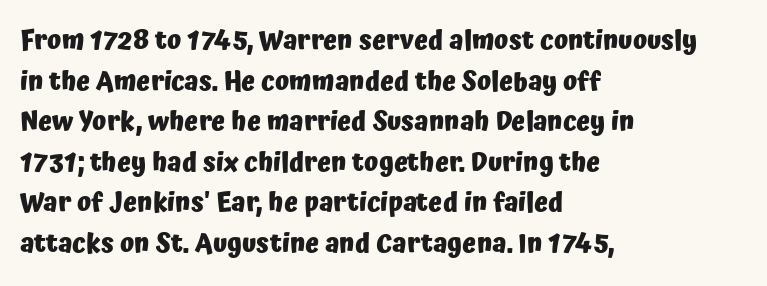
{"italic": "no", "bold": "yes", "underline": "no", "align": "left", "line_spacing": "normal", "line_spacing_ratio": 1.56, "letter_spacing": "normal", "letter_spacing_em": 0.0, "glyph_px": 26}
